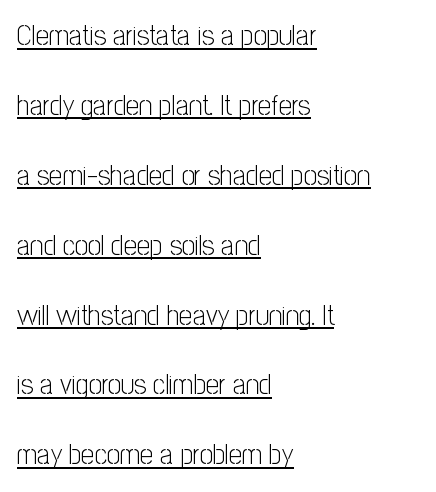
The image shows 29 px light, condensed sans-serif type, upright; set left-aligned, loose line spacing (2.41x), normal letter spacing, underlined; low stroke contrast and a medium x-height.
